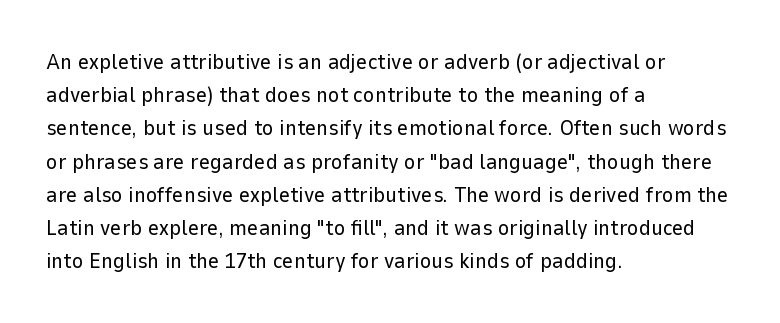
{"italic": "no", "bold": "no", "underline": "no", "align": "left", "line_spacing": "normal", "line_spacing_ratio": 1.51, "letter_spacing": "normal", "letter_spacing_em": 0.0, "glyph_px": 22}
